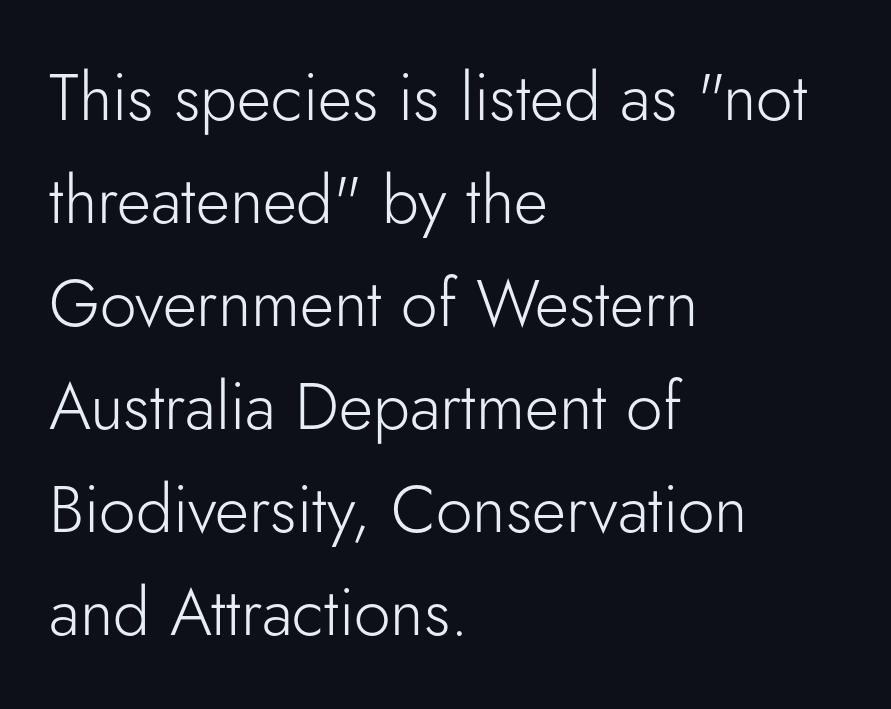
{"serif": "no", "italic": "no", "bold": "no", "weight": "light", "width": "normal", "stroke_contrast": "low", "x_height": "small", "monospaced": "no", "underline": "no", "align": "left", "line_spacing": "normal", "line_spacing_ratio": 1.56, "letter_spacing": "normal", "letter_spacing_em": 0.0, "glyph_px": 66}
